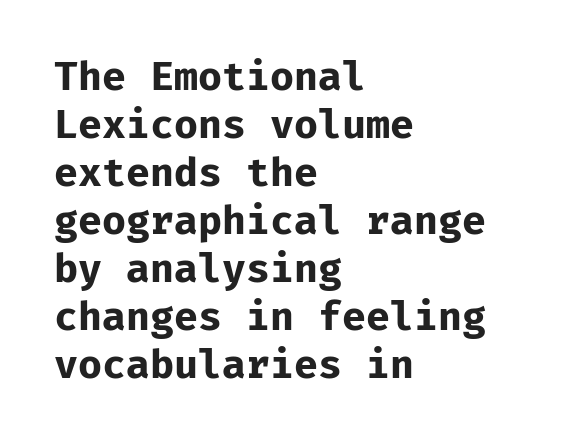
Classification — sans serif. Horizontally, the lines are justified to the leading edge only. Glyph-to-glyph distance matches everyday printed text. Clear beneath every line of the passage. Rendered with straight, roman letterforms. Monospaced: the letters line up in strict vertical columns.
